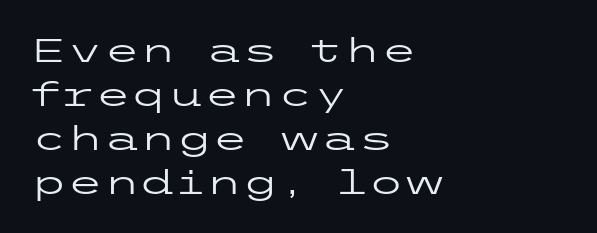
The image shows 33 px regular-weight, wide sans-serif type, upright; set left-aligned, normal line spacing (1.33x), normal letter spacing, not underlined; low stroke contrast and a medium x-height.
